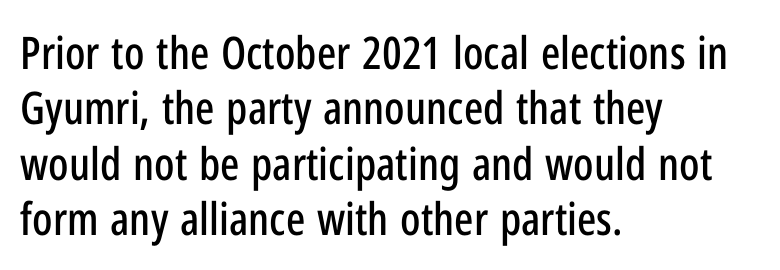
Classification — sans serif. A typesetter would call this proportional, since set widths differ per character. Letters rest on an invisible, unmarked baseline. Line starts are locked; line ends wander.
